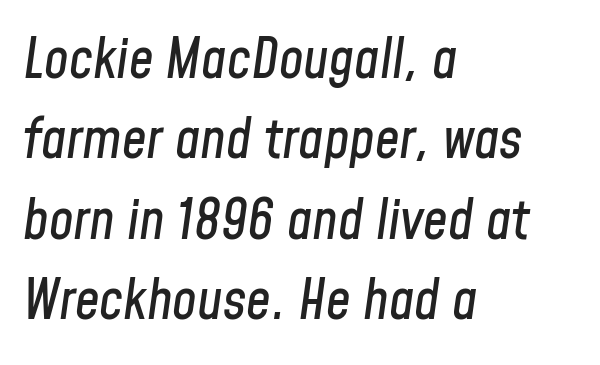
The image shows 55 px condensed type, italic (leaning right); set left-aligned, normal line spacing (1.46x), normal letter spacing, not underlined; low stroke contrast and a medium x-height.
